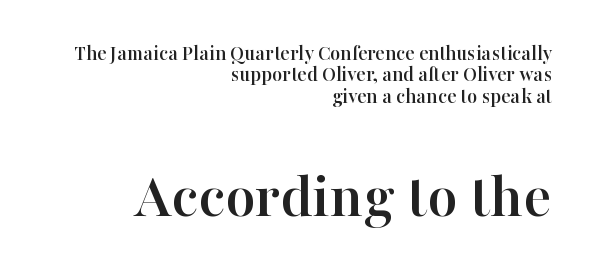
Q: Is the text italic (slanted)? A: No, it is upright.
Q: Is the typeface a serif or a sans-serif typeface? A: Serif.
Q: Is the text underlined? A: No.
Q: How is the paragraph aligned? A: Right-aligned.
Q: Is the spacing between letters normal or unusually wide? A: Normal.
Q: Is the spacing between lines tight, normal or loose? A: Tight.
Q: Which block of text is set in a larger size, the first (top) or the second (bottom)? A: The second (bottom) one.
Q: Width (condensed, normal, or wide)? A: Normal.
Q: Stroke contrast? A: High.
Q: x-height? A: Medium.
Q: Monospaced? A: No.
